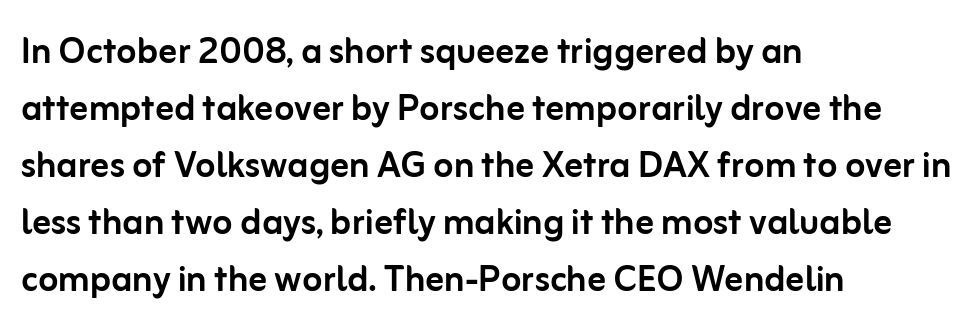
{"serif": "no", "italic": "no", "width": "normal", "stroke_contrast": "low", "x_height": "medium", "monospaced": "no", "underline": "no", "align": "left", "line_spacing_ratio": 1.24, "letter_spacing": "normal", "letter_spacing_em": 0.0, "glyph_px": 46}
